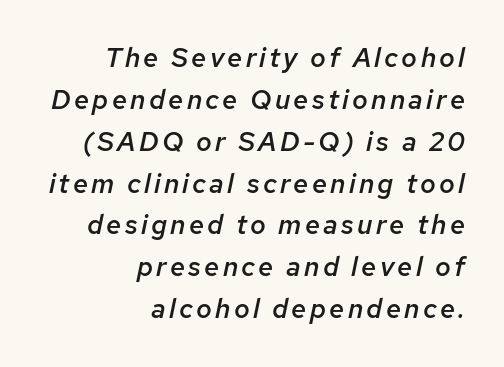
Which margin do the lines hug? The right one — the left edge is uneven. Observe the lean: these are italic letterforms. One glance says typical: line gaps are just what's usual. Only glyphs here, with clear space below each row. Each glyph is drawn with semibold strokes, heavier than normal yet not fully bold.
